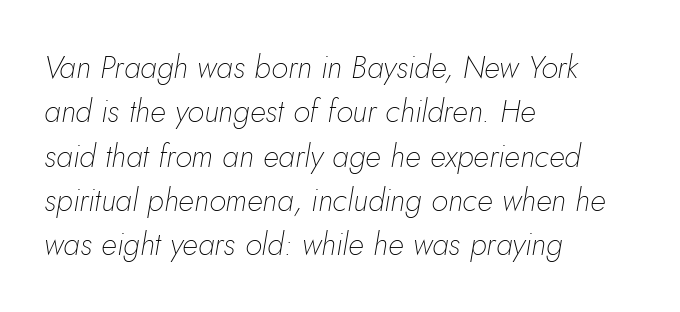
Q: Is the text bold? A: No.
Q: Is the text italic (slanted)? A: Yes, it leans right by about 5 degrees.
Q: Is the text underlined? A: No.
Q: How is the paragraph aligned? A: Left-aligned.
Q: Is the spacing between letters normal or unusually wide? A: Normal.
Q: Is the spacing between lines tight, normal or loose? A: Normal.
Q: Width (condensed, normal, or wide)? A: Normal.
Q: Stroke contrast? A: Low.
Q: x-height? A: Small.
Q: Monospaced? A: No.
